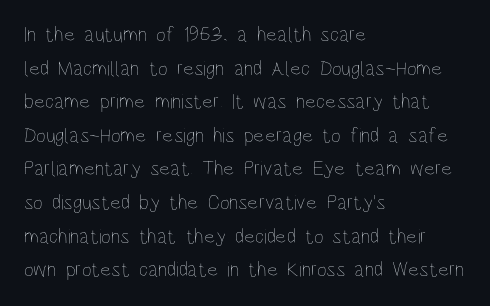
The image shows 21 px text type, upright; set left-aligned, normal line spacing (1.6x), normal letter spacing, not underlined.
